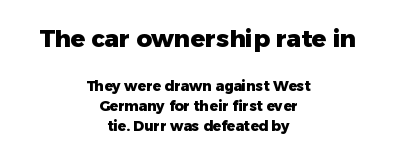
{"italic": "no", "bold": "yes", "underline": "no", "align": "center", "line_spacing": "normal", "line_spacing_ratio": 1.43, "letter_spacing": "normal", "letter_spacing_em": 0.0, "larger_block": "first", "size_ratio": 1.71, "glyph_px": 24}
